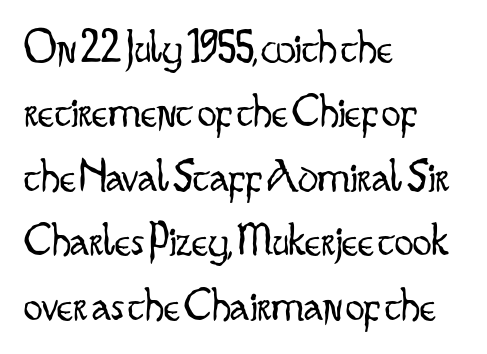
Q: Is the text bold? A: No.
Q: Is the text italic (slanted)? A: No, it is upright.
Q: Is the typeface a serif or a sans-serif typeface? A: Sans-serif.
Q: Is the text underlined? A: No.
Q: How is the paragraph aligned? A: Left-aligned.
Q: Is the spacing between letters normal or unusually wide? A: Normal.
Q: Is the spacing between lines tight, normal or loose? A: Normal.
Q: Width (condensed, normal, or wide)? A: Condensed.
Q: Stroke contrast? A: Low.
Q: x-height? A: Small.
Q: Monospaced? A: No.
